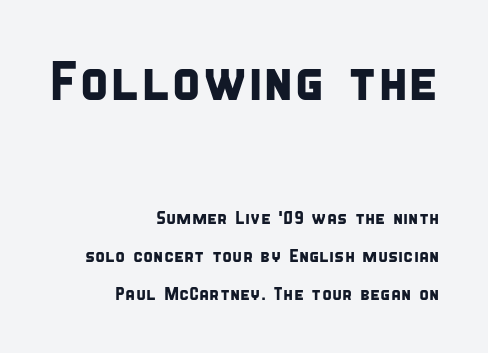
Q: Is the typeface a serif or a sans-serif typeface? A: Sans-serif.
Q: Is the text underlined? A: No.
Q: How is the paragraph aligned? A: Right-aligned.
Q: Is the spacing between letters normal or unusually wide? A: Normal.
Q: Is the spacing between lines tight, normal or loose? A: Loose.
Q: Which block of text is set in a larger size, the first (top) or the second (bottom)? A: The first (top) one.
Q: Width (condensed, normal, or wide)? A: Condensed.
Q: Stroke contrast? A: Low.
Q: x-height? A: Large.
Q: Monospaced? A: No.
